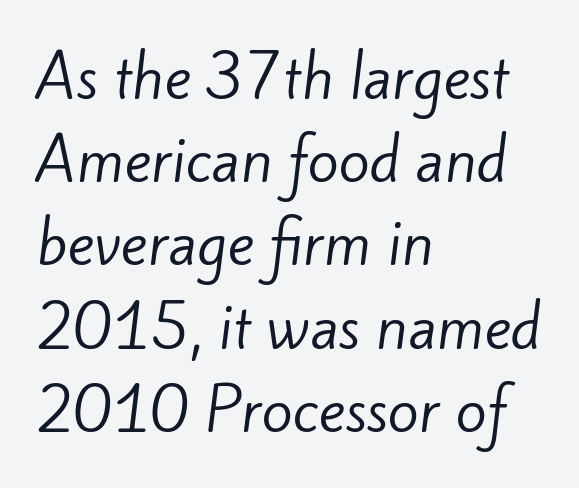
{"serif": "no", "bold": "no", "weight": "regular", "width": "normal", "stroke_contrast": "low", "x_height": "small", "monospaced": "no", "underline": "no", "align": "left", "line_spacing": "normal", "line_spacing_ratio": 1.46, "letter_spacing": "normal", "letter_spacing_em": 0.0, "glyph_px": 57}
